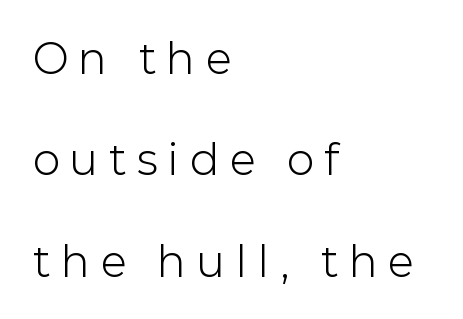
{"serif": "no", "italic": "no", "bold": "no", "weight": "light", "width": "normal", "stroke_contrast": "low", "x_height": "medium", "monospaced": "no", "underline": "no", "align": "left", "line_spacing": "loose", "line_spacing_ratio": 2.47, "letter_spacing": "wide", "letter_spacing_em": 0.28, "glyph_px": 41}
